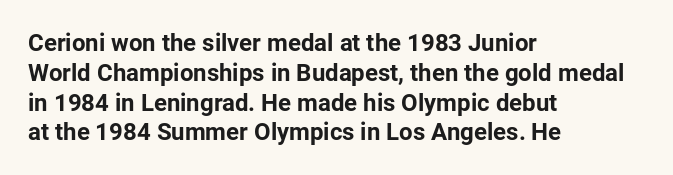
{"italic": "no", "bold": "yes", "underline": "no", "align": "left", "line_spacing_ratio": 1.24, "letter_spacing": "normal", "letter_spacing_em": 0.0, "glyph_px": 24}
